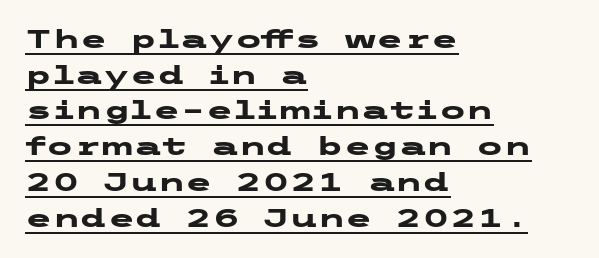
{"italic": "no", "bold": "yes", "underline": "yes", "align": "left", "line_spacing": "normal", "line_spacing_ratio": 1.43, "letter_spacing": "normal", "letter_spacing_em": 0.0, "glyph_px": 25}
